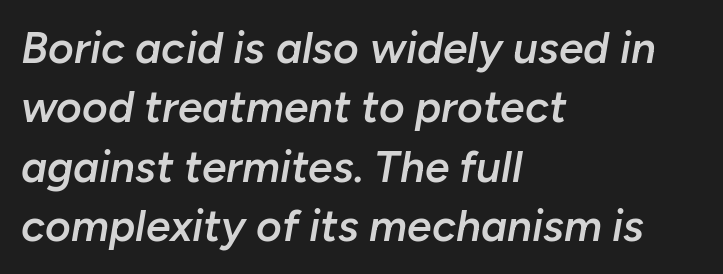
{"italic": "yes", "lean": "right", "slant_degrees": 10, "bold": "semi", "weight": "semibold", "width": "normal", "stroke_contrast": "low", "x_height": "medium", "monospaced": "no", "underline": "no", "align": "left", "line_spacing": "normal", "line_spacing_ratio": 1.35, "letter_spacing": "normal", "letter_spacing_em": 0.0, "glyph_px": 44}
